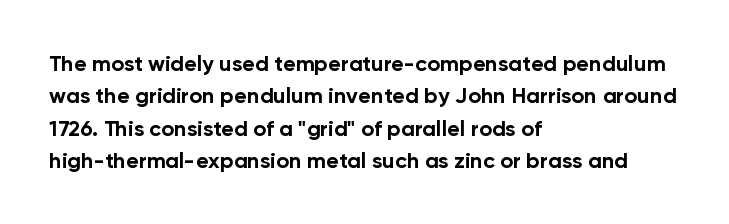
{"italic": "no", "bold": "yes", "underline": "no", "align": "left", "line_spacing": "normal", "line_spacing_ratio": 1.47, "letter_spacing": "normal", "letter_spacing_em": 0.0, "glyph_px": 22}
